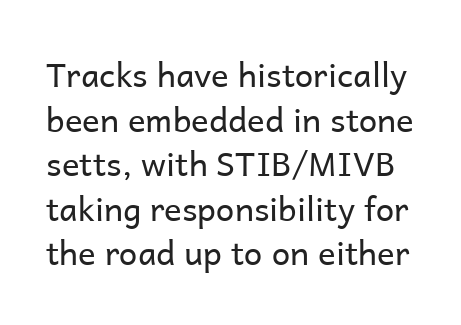
Q: Is the text bold? A: No.
Q: Is the text italic (slanted)? A: No, it is upright.
Q: Is the typeface a serif or a sans-serif typeface? A: Sans-serif.
Q: Is the text underlined? A: No.
Q: Is the spacing between letters normal or unusually wide? A: Normal.
Q: Is the spacing between lines tight, normal or loose? A: Normal.
Q: Width (condensed, normal, or wide)? A: Normal.
Q: Stroke contrast? A: Low.
Q: x-height? A: Medium.
Q: Monospaced? A: No.
